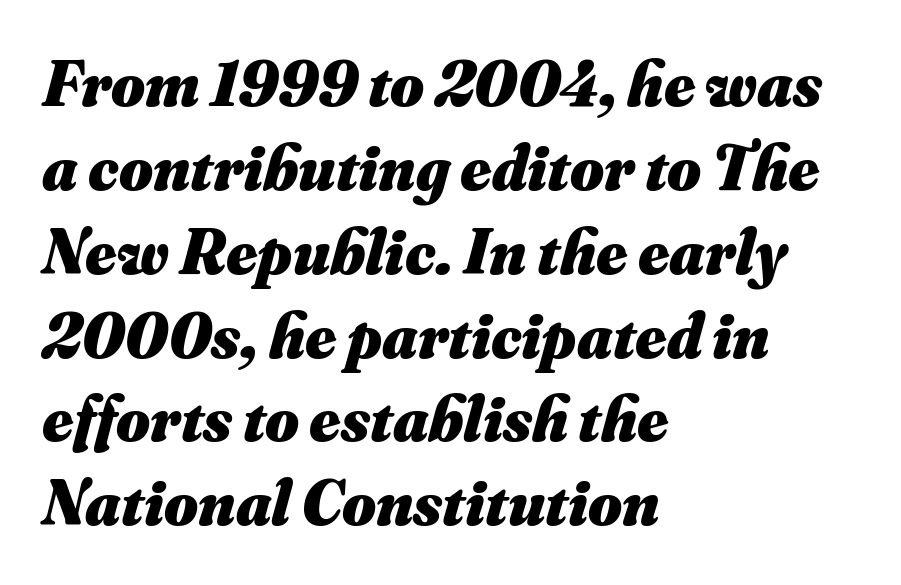
Caption: multi-line text, flush left, ragged right. The passage shown is emphatically bold. The face used here is proportionally spaced, like ordinary book or web type. The axis of the letterforms is tilted away from vertical.
